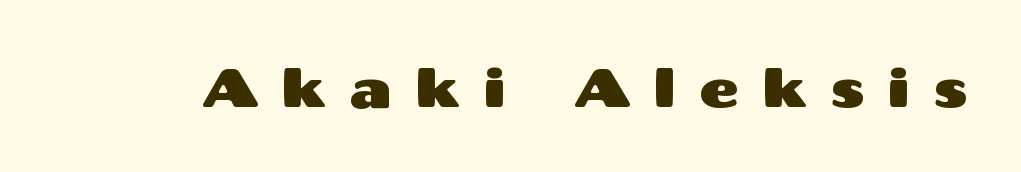
The image shows 54 px wide sans-serif type, upright; set unusually wide letter spacing (+0.41 em), not underlined; medium stroke contrast and a medium x-height.
